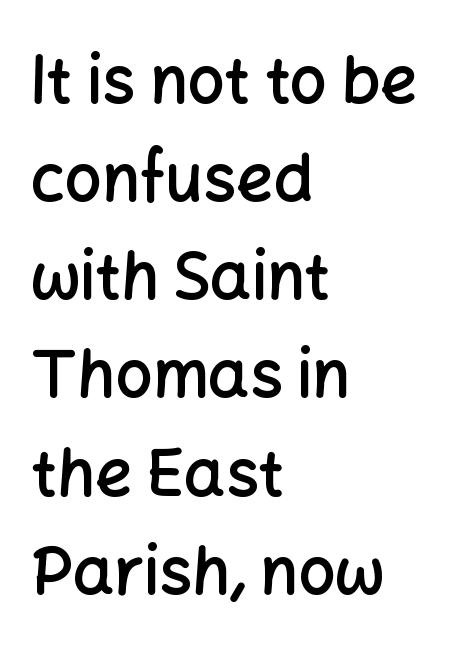
{"serif": "no", "italic": "no", "bold": "semi", "weight": "semibold", "width": "normal", "stroke_contrast": "low", "x_height": "medium", "monospaced": "no", "underline": "no", "align": "left", "line_spacing": "normal", "line_spacing_ratio": 1.51, "letter_spacing": "normal", "letter_spacing_em": 0.0, "glyph_px": 65}
